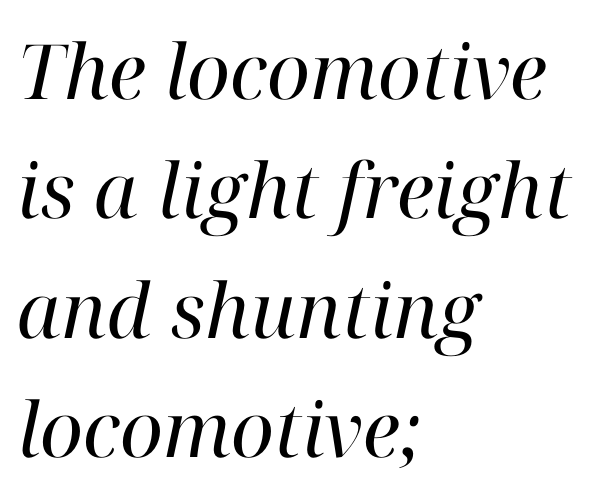
The image shows 76 px regular-weight serif type, italic (leaning right); set left-aligned, normal line spacing (1.57x), normal letter spacing, not underlined; high stroke contrast and a medium x-height.
